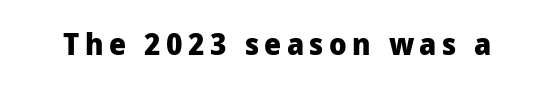
{"serif": "no", "italic": "no", "bold": "yes", "weight": "heavy", "width": "normal", "stroke_contrast": "low", "x_height": "medium", "monospaced": "no", "underline": "no", "glyph_px": 30}
